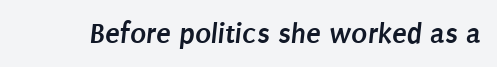
The image shows 30 px semibold, condensed sans-serif type; set normal letter spacing, not underlined; low stroke contrast and a large x-height.
